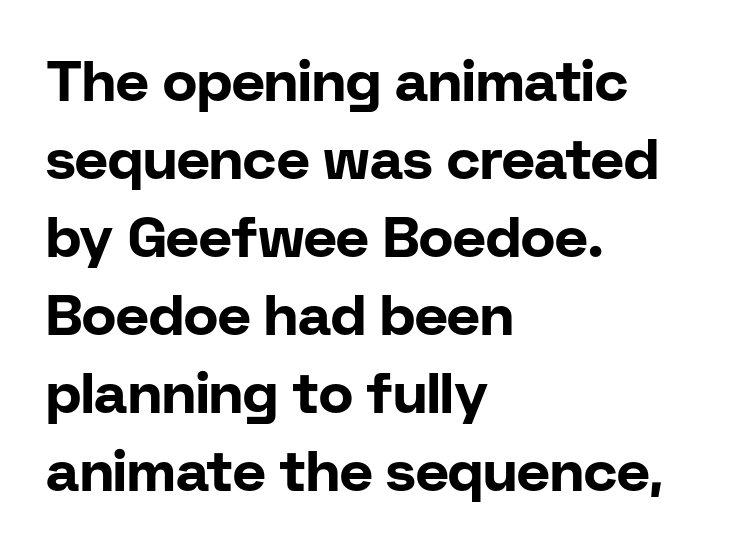
Q: Is the text bold? A: Yes.
Q: Is the text italic (slanted)? A: No, it is upright.
Q: Is the typeface a serif or a sans-serif typeface? A: Sans-serif.
Q: Is the text underlined? A: No.
Q: How is the paragraph aligned? A: Left-aligned.
Q: Is the spacing between letters normal or unusually wide? A: Normal.
Q: Is the spacing between lines tight, normal or loose? A: Normal.
Q: Width (condensed, normal, or wide)? A: Normal.
Q: Stroke contrast? A: Low.
Q: x-height? A: Medium.
Q: Monospaced? A: No.
